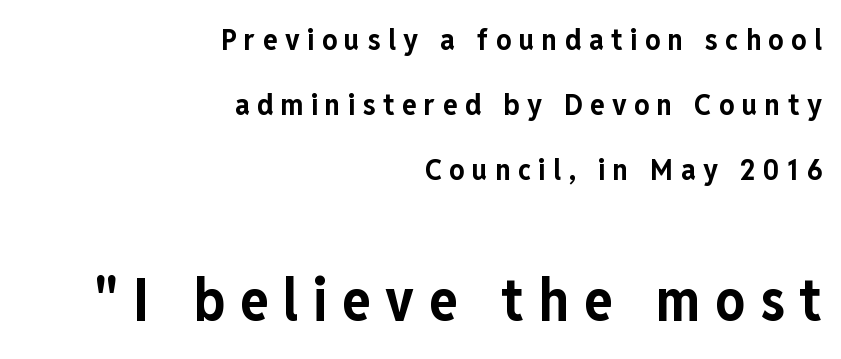
Glance below the letters and you will spot only blank space. Typeset ragged left — the right edge is the straight one. Substantial extra tracking has been applied to these lines. What's the leading like? Stretched, with rows far apart. The type sits square on the baseline with zero lean.
